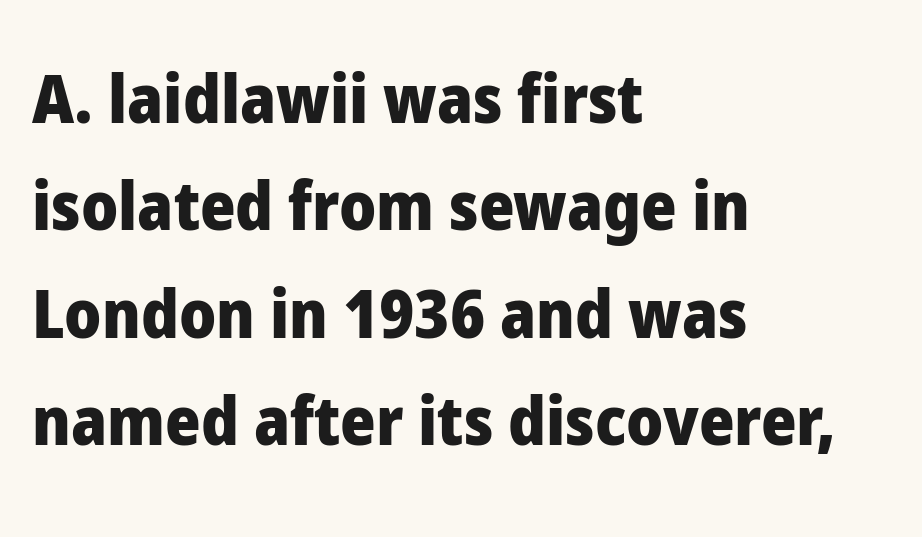
{"serif": "no", "italic": "no", "bold": "yes", "weight": "heavy", "width": "normal", "stroke_contrast": "low", "x_height": "medium", "monospaced": "no", "underline": "no", "align": "left", "line_spacing": "normal", "line_spacing_ratio": 1.58, "letter_spacing": "normal", "letter_spacing_em": 0.0, "glyph_px": 68}
